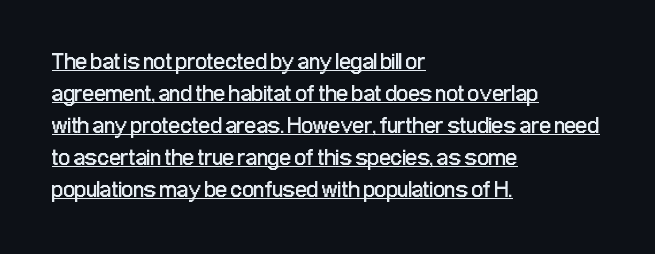
The image shows 23 px text type, upright; set left-aligned, normal line spacing (1.39x), normal letter spacing, underlined.
